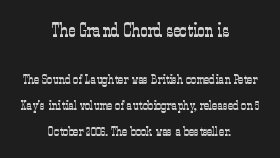
Q: Is the text bold? A: No.
Q: Is the text italic (slanted)? A: No, it is upright.
Q: Is the text underlined? A: No.
Q: How is the paragraph aligned? A: Centered.
Q: Is the spacing between letters normal or unusually wide? A: Normal.
Q: Which block of text is set in a larger size, the first (top) or the second (bottom)? A: The first (top) one.
